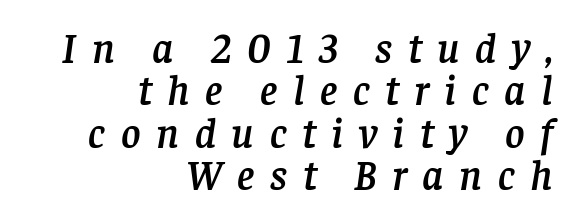
{"serif": "yes", "italic": "yes", "lean": "right", "slant_degrees": 8, "width": "normal", "stroke_contrast": "low", "x_height": "large", "monospaced": "no", "underline": "no", "align": "right", "line_spacing": "tight", "line_spacing_ratio": 1.01, "letter_spacing": "wide", "letter_spacing_em": 0.37, "glyph_px": 42}
